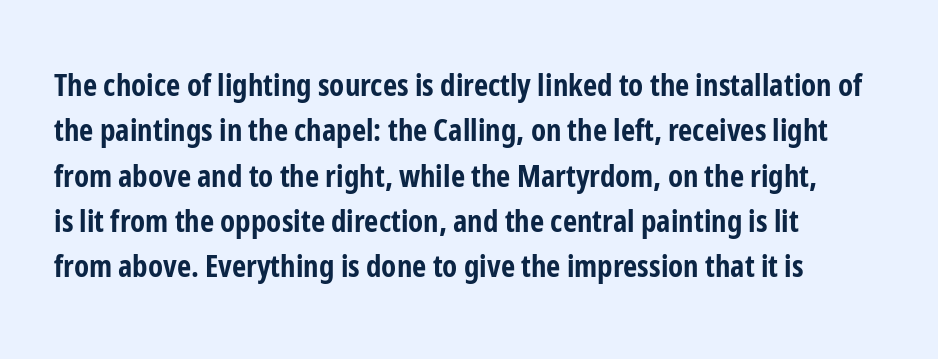
{"serif": "no", "italic": "no", "bold": "yes", "weight": "bold", "width": "condensed", "stroke_contrast": "low", "x_height": "medium", "monospaced": "no", "underline": "no", "align": "left", "line_spacing": "normal", "line_spacing_ratio": 1.46, "letter_spacing": "normal", "letter_spacing_em": 0.0, "glyph_px": 31}
